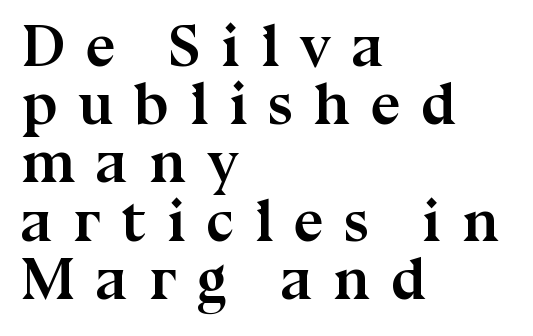
The image shows 60 px semibold serif type, upright; set left-aligned, tight line spacing (0.97x), unusually wide letter spacing (+0.34 em), not underlined; medium stroke contrast and a medium x-height.
